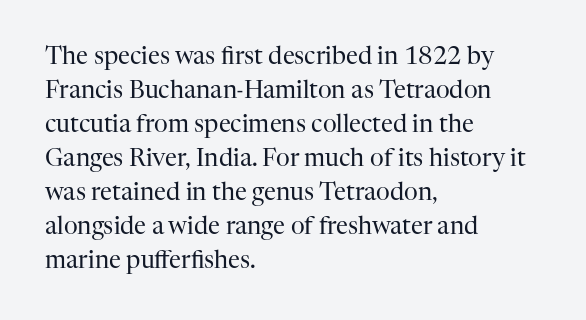
Just letters on the line, the space beneath them empty. The lines sit at an ordinary, default distance from one another. Reading down the block, your eye returns to a fixed left position each line. Think standard paragraph weight, or any step lighter than that.
